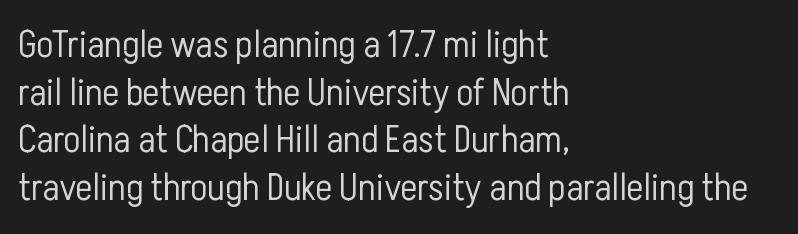
Q: Is the text bold? A: No.
Q: Is the text italic (slanted)? A: No, it is upright.
Q: Is the typeface a serif or a sans-serif typeface? A: Sans-serif.
Q: Is the text underlined? A: No.
Q: How is the paragraph aligned? A: Left-aligned.
Q: Is the spacing between letters normal or unusually wide? A: Normal.
Q: Width (condensed, normal, or wide)? A: Condensed.
Q: Stroke contrast? A: Low.
Q: x-height? A: Medium.
Q: Monospaced? A: No.
